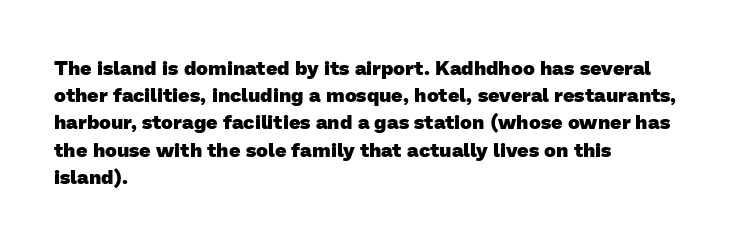
Q: Is the text bold? A: Yes.
Q: Is the text underlined? A: No.
Q: How is the paragraph aligned? A: Left-aligned.
Q: Is the spacing between letters normal or unusually wide? A: Normal.
Q: Is the spacing between lines tight, normal or loose? A: Normal.
